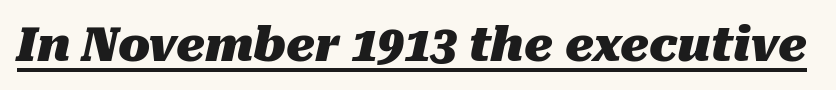
The typography opts for an oblique posture over an upright one. What weight is shown? A full bold with thick strokes. Compared with undecorated copy, this sample adds a rule below the words. Each letter keeps its own natural width here, so spacing adapts to shape.
